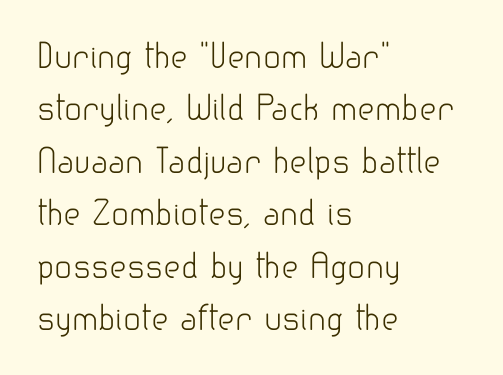
This sample has the flowing, uneven cadence of proportional lettering. This reads as an unemphasized weight, regular at the heaviest. In terms of letterform style, serifs are entirely absent. Teacher's note: observe the even left margin — that is flush-left alignment.
